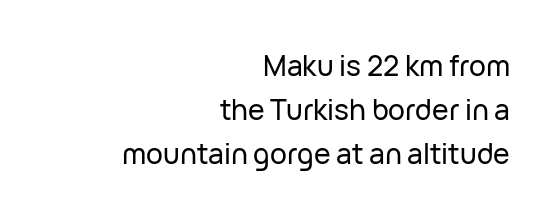
Nobody drew a line under any word here. Each line ends at the same right margin while the left side varies. Spacing verdict: proportional, widths tailored to each character. Honestly, the letter spacing is just normal — you wouldn't notice it. A roman cut, with each character standing at attention. Serifs: no, the terminals of the letterforms are clean.
